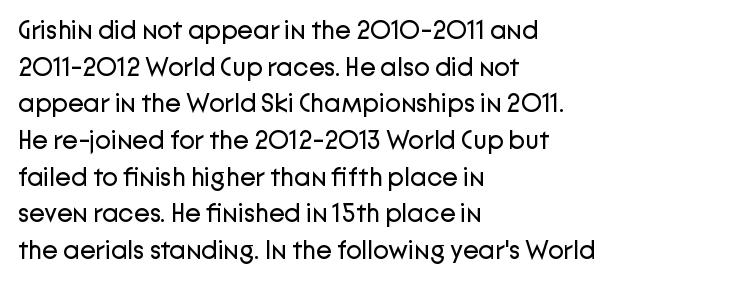
In CSS terms this would be text-align: left. The words here are not underlined. The font is comparable to plain body text, perhaps lighter. Every character sits straight up, as roman type does. The vertical gap from one line to the next is medium. Compared with typical body copy, the letter spacing here is the same.
